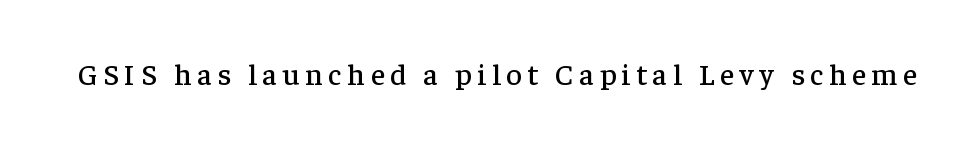
The image shows 30 px serif type, upright; set not underlined; low stroke contrast and a medium x-height.
